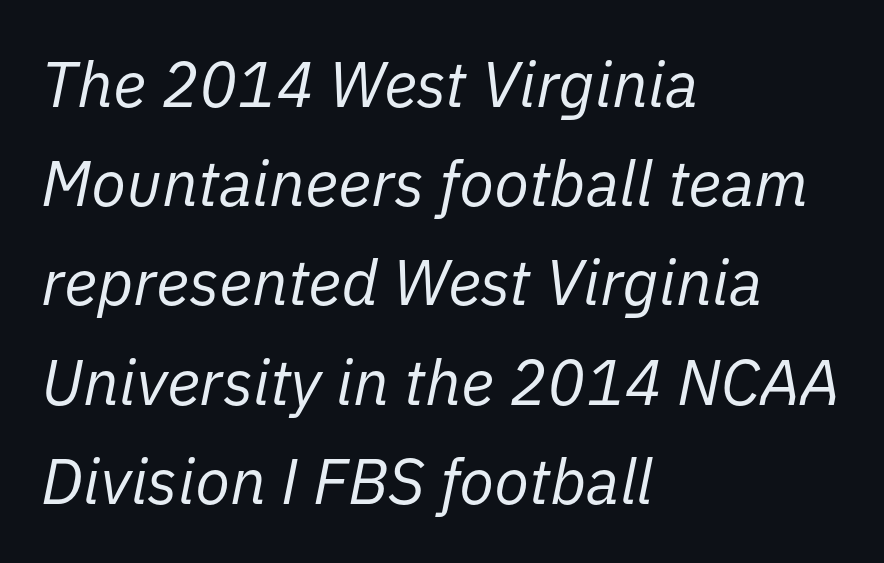
{"italic": "yes", "lean": "right", "slant_degrees": 11, "bold": "no", "weight": "regular", "width": "normal", "stroke_contrast": "low", "x_height": "medium", "monospaced": "no", "underline": "no", "align": "left", "line_spacing": "normal", "line_spacing_ratio": 1.55, "letter_spacing": "normal", "letter_spacing_em": 0.0, "glyph_px": 64}
